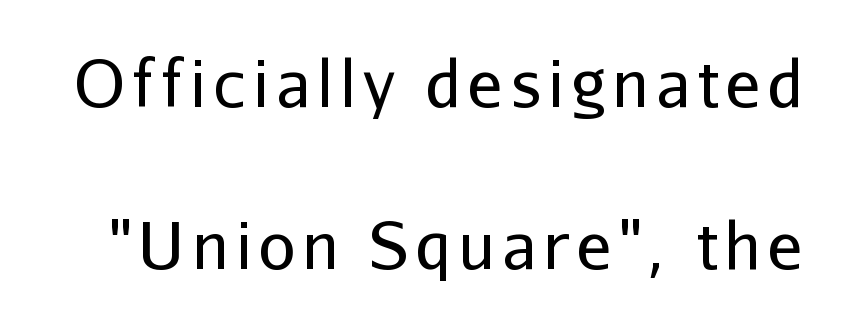
The image shows 65 px regular-weight sans-serif type, upright; set loose line spacing (2.49x), not underlined; low stroke contrast and a medium x-height.
